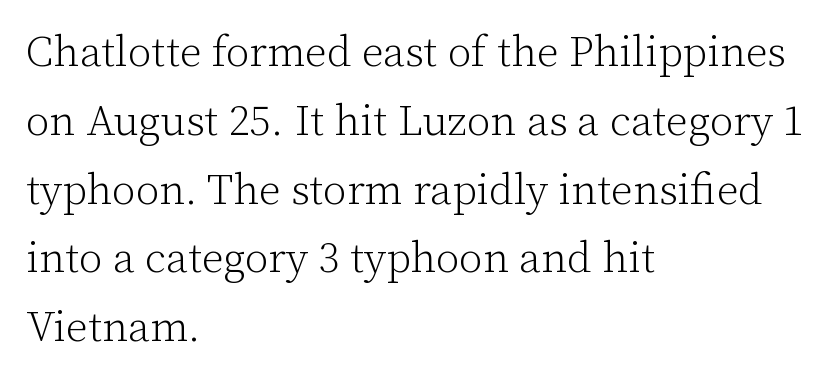
Stroke mass is kept to a normal reading level or below. Nobody drew a line under any word here. Teacher's note: observe the even left margin — that is flush-left alignment. Students, observe: this is what conventionally led text looks like.
